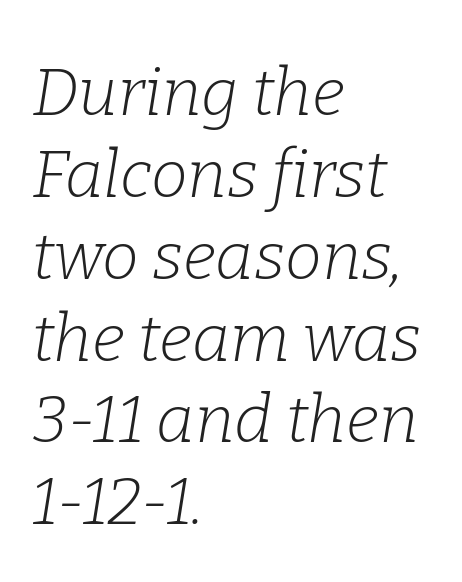
Short note: letters normally spaced. No word sits above an underline. A typesetter would call this proportional, since set widths differ per character. You can tell from the footed stems that serif type was used. No letter is thick-stroked: the sample isn't bold.
